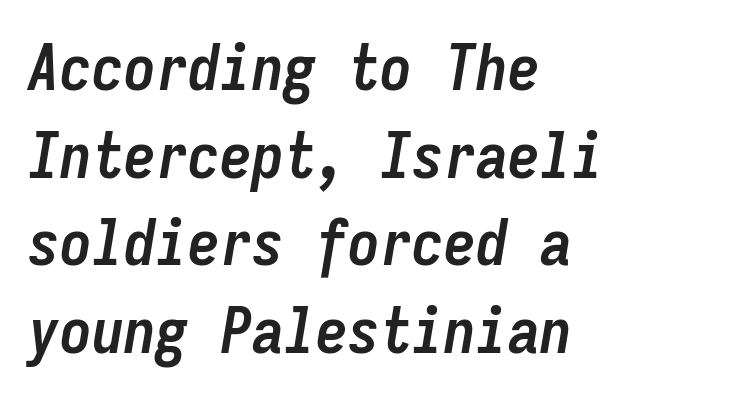
Q: Is the text bold? A: Yes.
Q: Is the text italic (slanted)? A: Yes, it leans right by about 9 degrees.
Q: Is the text underlined? A: No.
Q: How is the paragraph aligned? A: Left-aligned.
Q: Is the spacing between letters normal or unusually wide? A: Normal.
Q: Is the spacing between lines tight, normal or loose? A: Normal.
Q: Width (condensed, normal, or wide)? A: Condensed.
Q: Stroke contrast? A: Low.
Q: x-height? A: Medium.
Q: Monospaced? A: Yes.
